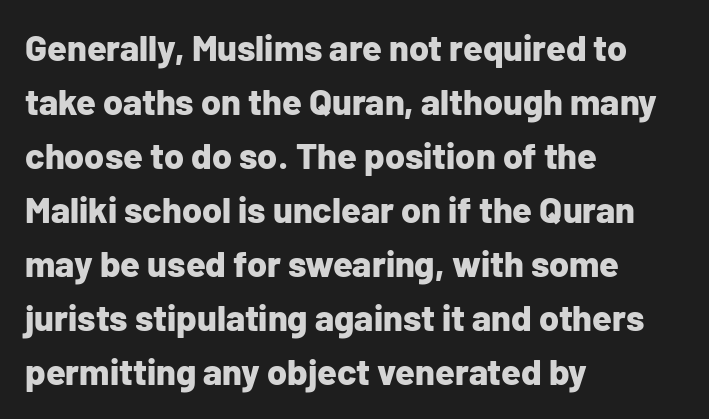
Each row of text sits above clean, open space. Left-aligned paragraph, ragged on the right. Here the glyphs are tracked normally, forming tight word shapes. Summary of vertical rhythm: regular, with standard interline spacing.
